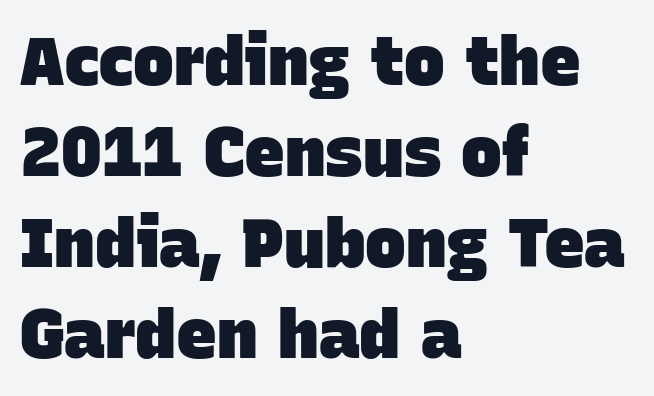
{"serif": "no", "bold": "yes", "weight": "heavy", "width": "normal", "stroke_contrast": "low", "x_height": "large", "monospaced": "no", "underline": "no", "align": "left", "line_spacing": "normal", "line_spacing_ratio": 1.34, "letter_spacing": "normal", "letter_spacing_em": 0.0, "glyph_px": 68}
